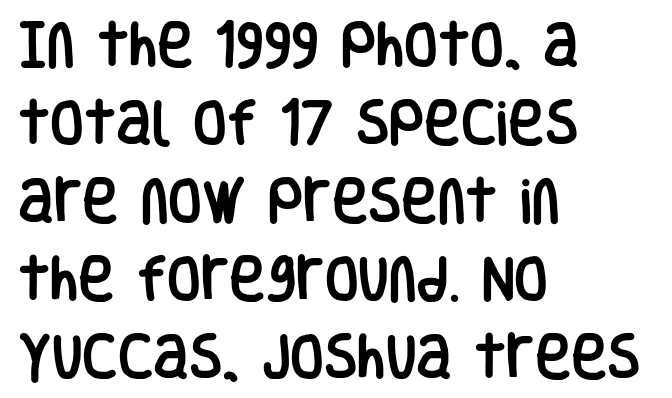
{"serif": "no", "italic": "no", "width": "condensed", "stroke_contrast": "low", "x_height": "large", "monospaced": "no", "underline": "no", "align": "left", "line_spacing": "normal", "line_spacing_ratio": 1.59, "letter_spacing": "normal", "letter_spacing_em": 0.0, "glyph_px": 49}
